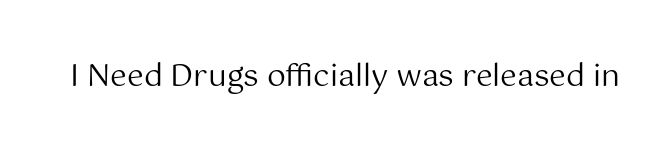
The image shows 30 px regular-weight sans-serif type, upright; set normal letter spacing, not underlined; medium stroke contrast and a medium x-height.
